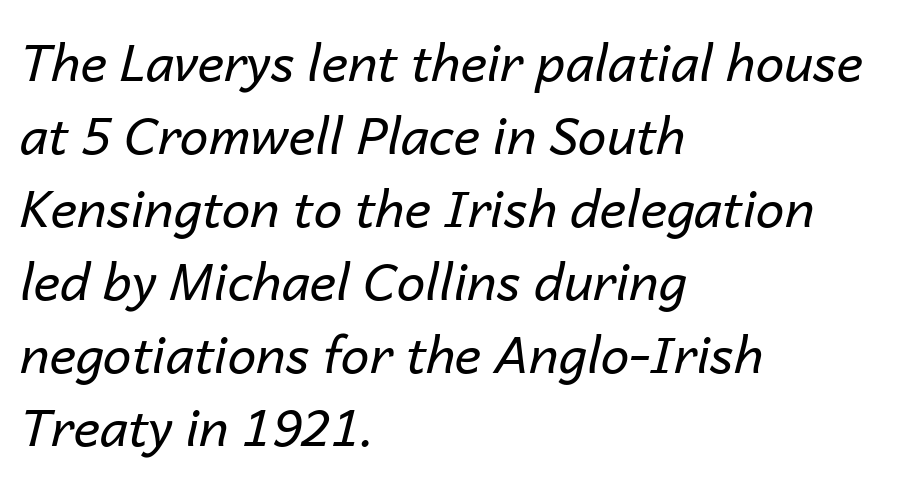
The image shows 51 px regular-weight type, italic (leaning right); set left-aligned, normal line spacing (1.43x), normal letter spacing, not underlined; low stroke contrast and a medium x-height.
